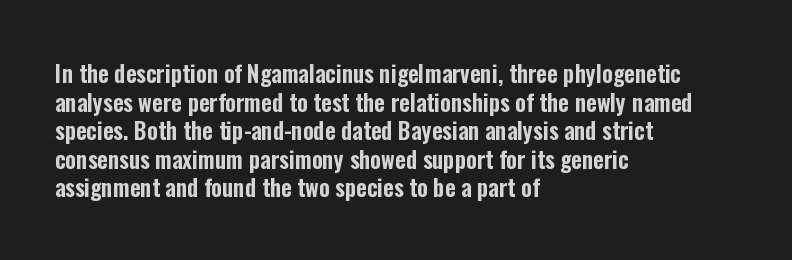
{"italic": "no", "underline": "no", "align": "left", "line_spacing_ratio": 1.24, "letter_spacing": "normal", "letter_spacing_em": 0.0, "glyph_px": 23}
